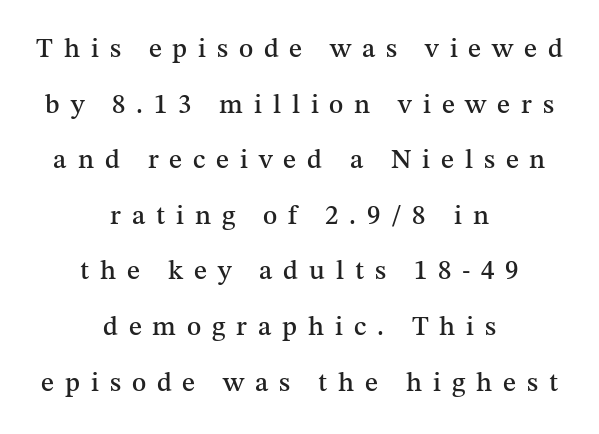
Leading is clearly above the norm, producing a sparse column. Check under the words: just untouched page. Do the letters lean? They stand straight. The tracking reads as deliberately expanded to a designer's eye. Line starts and ends both wander, symmetrically.
